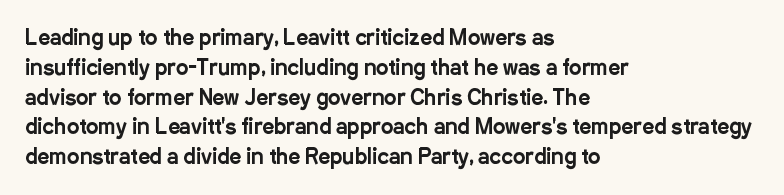
{"italic": "no", "underline": "no", "align": "left", "line_spacing": "normal", "line_spacing_ratio": 1.42, "letter_spacing": "normal", "letter_spacing_em": 0.0, "glyph_px": 21}
